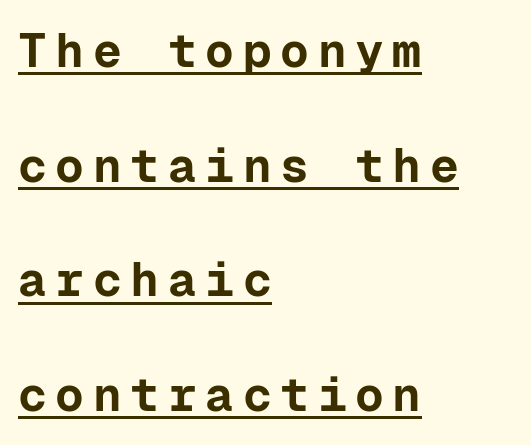
{"serif": "no", "italic": "no", "bold": "yes", "weight": "bold", "width": "normal", "stroke_contrast": "low", "x_height": "medium", "monospaced": "yes", "underline": "yes", "align": "left", "line_spacing": "loose", "line_spacing_ratio": 2.39, "glyph_px": 48}
